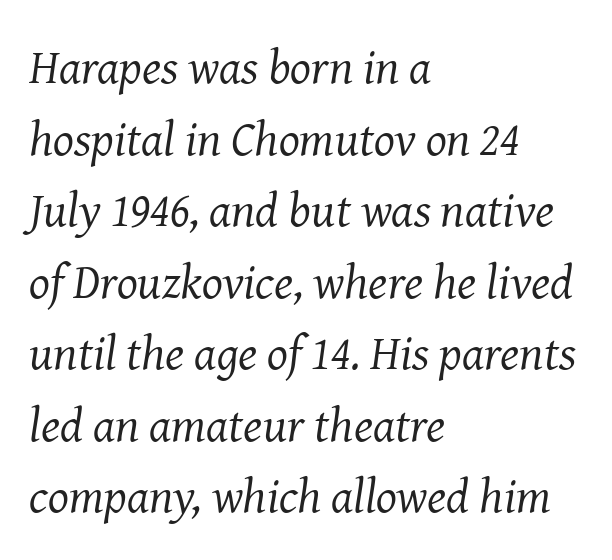
Q: Is the text bold? A: No.
Q: Is the text italic (slanted)? A: Yes, it leans right by about 8 degrees.
Q: Is the typeface a serif or a sans-serif typeface? A: Serif.
Q: Is the text underlined? A: No.
Q: How is the paragraph aligned? A: Left-aligned.
Q: Is the spacing between letters normal or unusually wide? A: Normal.
Q: Is the spacing between lines tight, normal or loose? A: Normal.
Q: Width (condensed, normal, or wide)? A: Normal.
Q: Stroke contrast? A: Medium.
Q: x-height? A: Medium.
Q: Monospaced? A: No.
